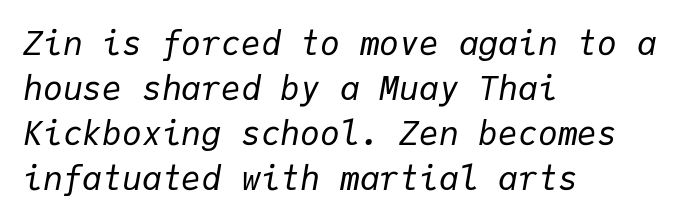
The image shows 33 px regular-weight type, italic (leaning right), monospaced; set left-aligned, normal line spacing (1.36x), normal letter spacing, not underlined; low stroke contrast and a medium x-height.
